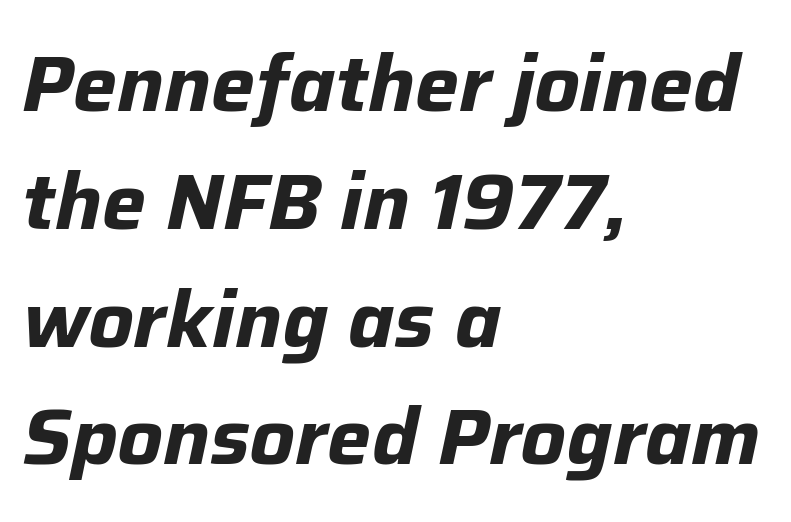
Q: Is the text bold? A: Yes.
Q: Is the text italic (slanted)? A: Yes, it leans right by about 12 degrees.
Q: Is the text underlined? A: No.
Q: How is the paragraph aligned? A: Left-aligned.
Q: Is the spacing between letters normal or unusually wide? A: Normal.
Q: Is the spacing between lines tight, normal or loose? A: Normal.
Q: Width (condensed, normal, or wide)? A: Normal.
Q: Stroke contrast? A: Low.
Q: x-height? A: Medium.
Q: Monospaced? A: No.
